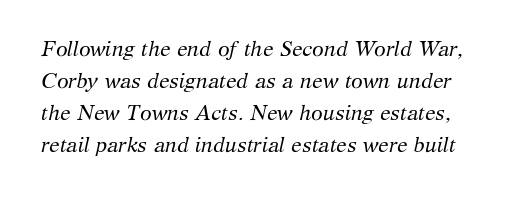
{"italic": "yes", "lean": "right", "slant_degrees": 12, "bold": "no", "underline": "no", "line_spacing": "normal", "line_spacing_ratio": 1.52, "letter_spacing": "normal", "letter_spacing_em": 0.0, "glyph_px": 21}
